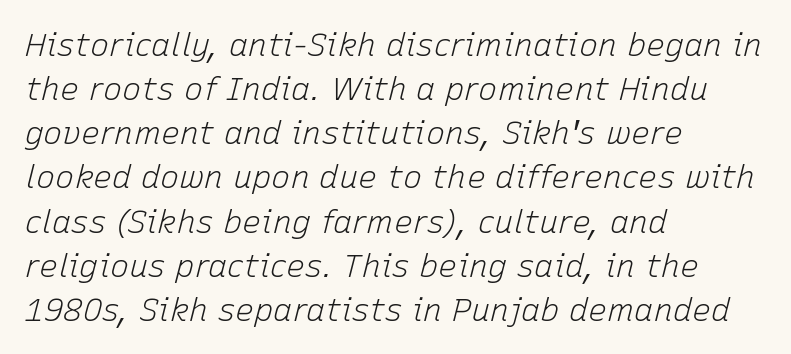
The image shows 32 px light type, italic (leaning right); set left-aligned, normal line spacing (1.38x), normal letter spacing, not underlined; low stroke contrast and a medium x-height.
